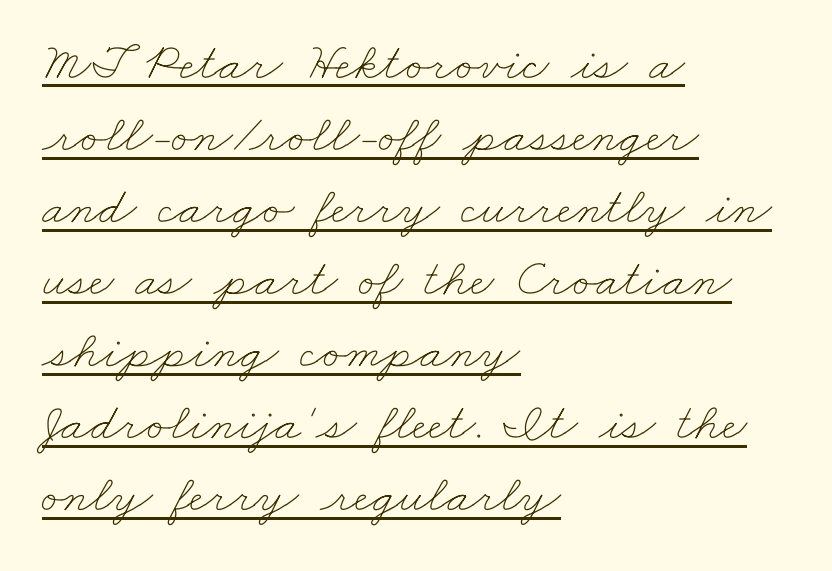
{"bold": "no", "weight": "thin", "width": "wide", "stroke_contrast": "low", "x_height": "small", "monospaced": "no", "underline": "yes", "align": "left", "line_spacing": "normal", "line_spacing_ratio": 1.36, "letter_spacing": "normal", "letter_spacing_em": 0.0, "glyph_px": 53}
